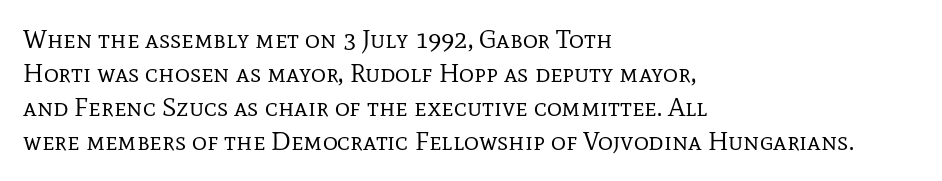
The image shows 26 px text type, upright; set left-aligned, normal line spacing (1.31x), normal letter spacing, not underlined.
